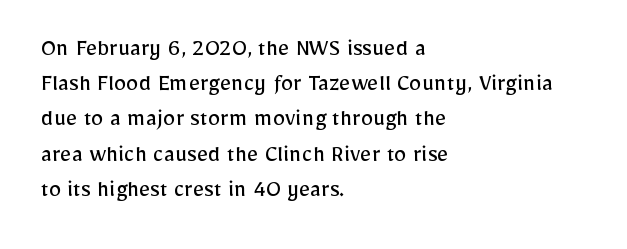
The image shows 25 px text type, upright; set left-aligned, normal line spacing (1.41x), normal letter spacing, not underlined.
